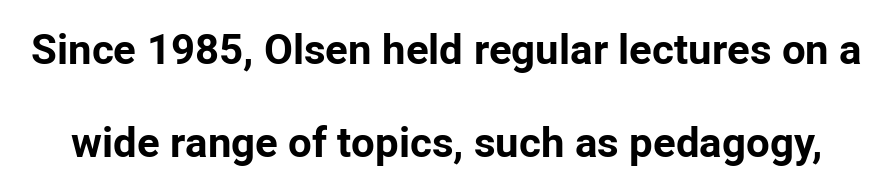
How heavy is the stroke? Heavy — this is a bold. Character widths vary here, with narrow letters taking less room than wide ones. Regarding leading, the lines here are spaced well apart. No italicization has been applied; the sample stays upright. Observe the absence of serifs on each vertical stroke in this sample.
